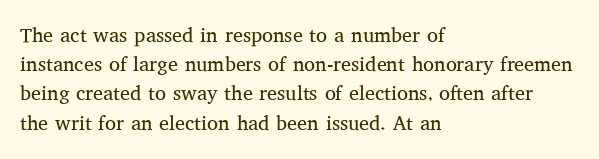
Q: Is the text bold? A: No.
Q: Is the text italic (slanted)? A: No, it is upright.
Q: Is the text underlined? A: No.
Q: How is the paragraph aligned? A: Left-aligned.
Q: Is the spacing between letters normal or unusually wide? A: Normal.
Q: Is the spacing between lines tight, normal or loose? A: Normal.
